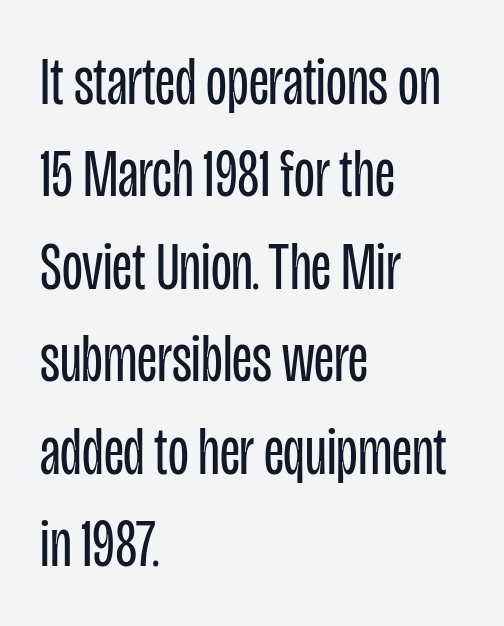
Q: Is the text bold? A: No.
Q: Is the text italic (slanted)? A: No, it is upright.
Q: Is the typeface a serif or a sans-serif typeface? A: Sans-serif.
Q: Is the text underlined? A: No.
Q: How is the paragraph aligned? A: Left-aligned.
Q: Is the spacing between letters normal or unusually wide? A: Normal.
Q: Is the spacing between lines tight, normal or loose? A: Normal.
Q: Width (condensed, normal, or wide)? A: Condensed.
Q: Stroke contrast? A: Low.
Q: x-height? A: Large.
Q: Monospaced? A: No.
